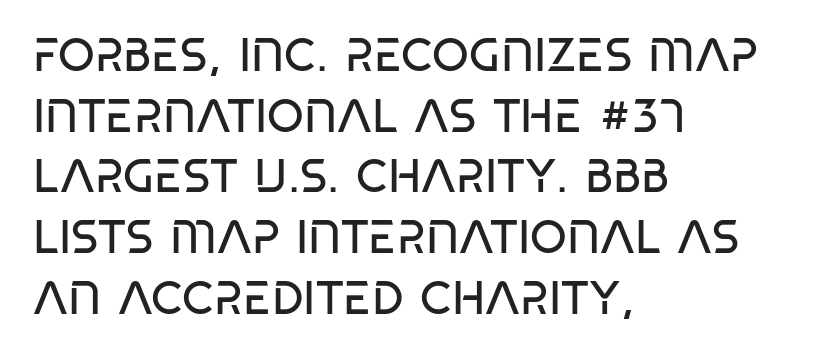
The image shows 47 px regular-weight, condensed sans-serif type; set left-aligned, normal line spacing (1.29x), normal letter spacing, not underlined; low stroke contrast and a large x-height.
